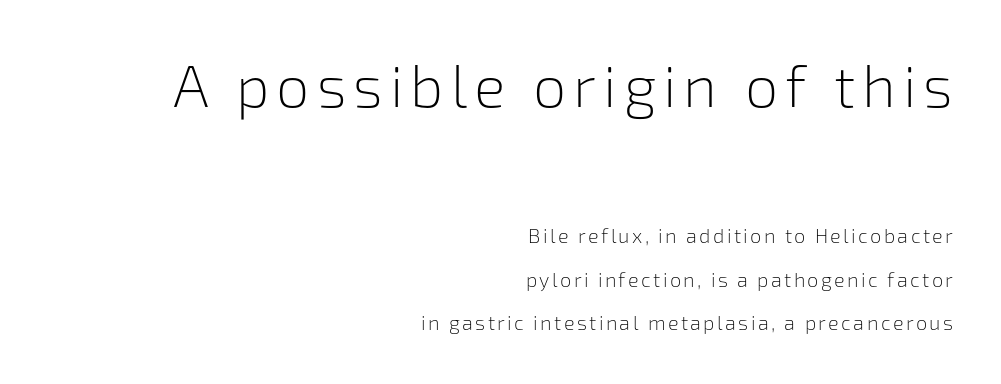
The image shows 59 px light sans-serif type, upright; set right-aligned, loose line spacing (2.17x), not underlined; the first (top) block is 2.95x larger; low stroke contrast and a medium x-height.
